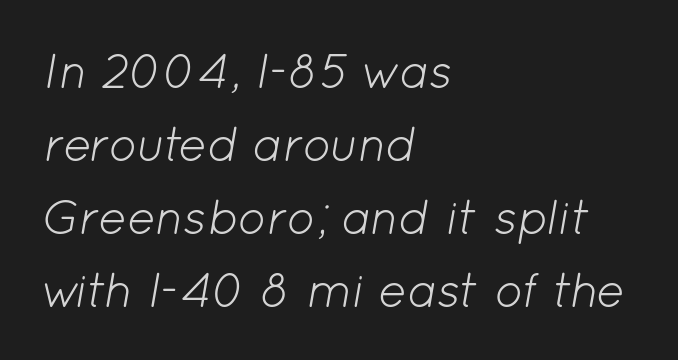
The image shows 48 px light type, italic (leaning right); set left-aligned, normal line spacing (1.52x), normal letter spacing, not underlined; low stroke contrast and a medium x-height.
